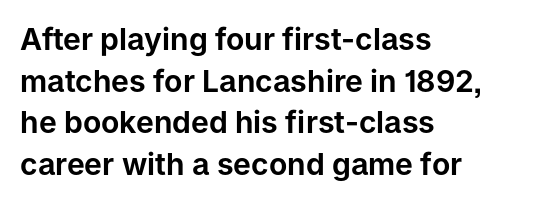
Q: Is the text italic (slanted)? A: No, it is upright.
Q: Is the typeface a serif or a sans-serif typeface? A: Sans-serif.
Q: Is the text underlined? A: No.
Q: How is the paragraph aligned? A: Left-aligned.
Q: Is the spacing between letters normal or unusually wide? A: Normal.
Q: Is the spacing between lines tight, normal or loose? A: Normal.
Q: Width (condensed, normal, or wide)? A: Normal.
Q: Stroke contrast? A: Low.
Q: x-height? A: Medium.
Q: Monospaced? A: No.
